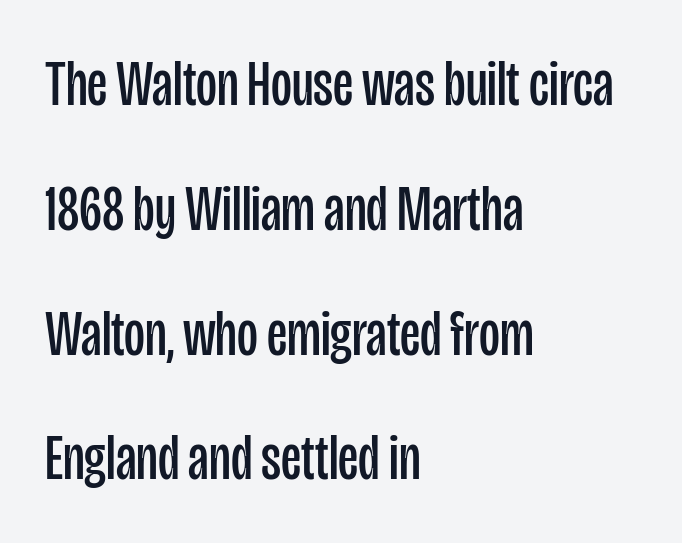
Q: Is the text bold? A: No.
Q: Is the text italic (slanted)? A: No, it is upright.
Q: Is the typeface a serif or a sans-serif typeface? A: Sans-serif.
Q: Is the text underlined? A: No.
Q: How is the paragraph aligned? A: Left-aligned.
Q: Is the spacing between letters normal or unusually wide? A: Normal.
Q: Is the spacing between lines tight, normal or loose? A: Loose.
Q: Width (condensed, normal, or wide)? A: Condensed.
Q: Stroke contrast? A: Low.
Q: x-height? A: Large.
Q: Monospaced? A: No.
